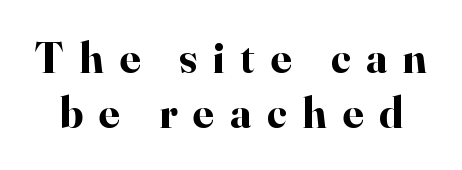
Q: Is the text bold? A: Yes.
Q: Is the text italic (slanted)? A: No, it is upright.
Q: Is the typeface a serif or a sans-serif typeface? A: Serif.
Q: Is the text underlined? A: No.
Q: Is the spacing between letters normal or unusually wide? A: Unusually wide.
Q: Is the spacing between lines tight, normal or loose? A: Normal.
Q: Width (condensed, normal, or wide)? A: Normal.
Q: Stroke contrast? A: High.
Q: x-height? A: Small.
Q: Monospaced? A: No.
